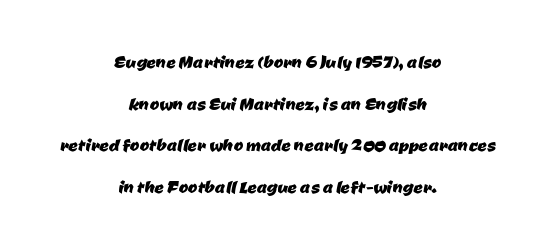
Q: Is the text underlined? A: No.
Q: How is the paragraph aligned? A: Centered.
Q: Is the spacing between letters normal or unusually wide? A: Normal.
